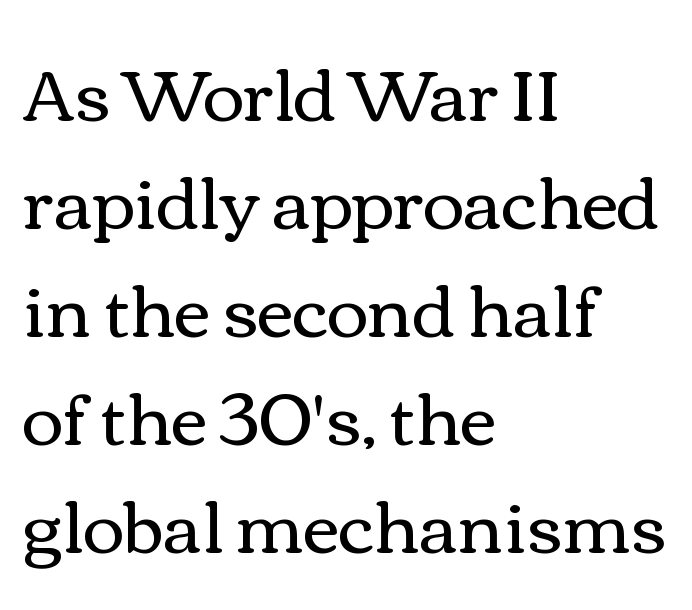
Q: Is the text bold? A: No.
Q: Is the text italic (slanted)? A: No, it is upright.
Q: Is the text underlined? A: No.
Q: How is the paragraph aligned? A: Left-aligned.
Q: Is the spacing between letters normal or unusually wide? A: Normal.
Q: Is the spacing between lines tight, normal or loose? A: Normal.
Q: Width (condensed, normal, or wide)? A: Wide.
Q: Stroke contrast? A: Medium.
Q: x-height? A: Medium.
Q: Monospaced? A: No.
